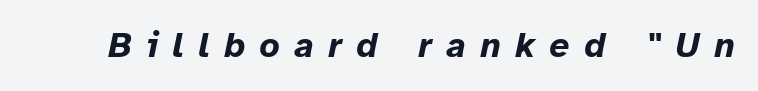
The face used here has the dense, thick strokes of a bold. Think of a printed novel: that variable character pitch is what you see here. If you drew a line through each stem, it would be angled. The zone under the glyphs is completely vacant. Inter-character spacing is expanded well beyond the font's built-in metrics.
